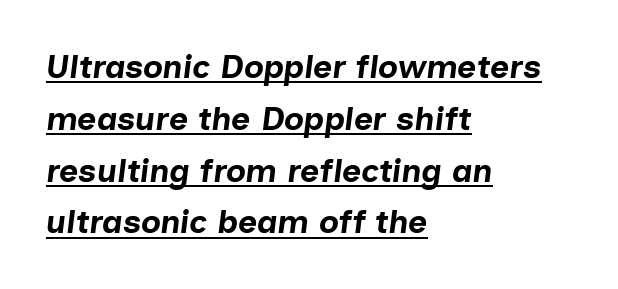
Notice how a bar underscores the lettering throughout. The font's italic variant was chosen for this text. Line beginnings align vertically; line endings do not. Caption: standard tracking, unaltered. The block of text has a typical density, with ordinary space between rows. The strokes are fattened all the way to bold.
